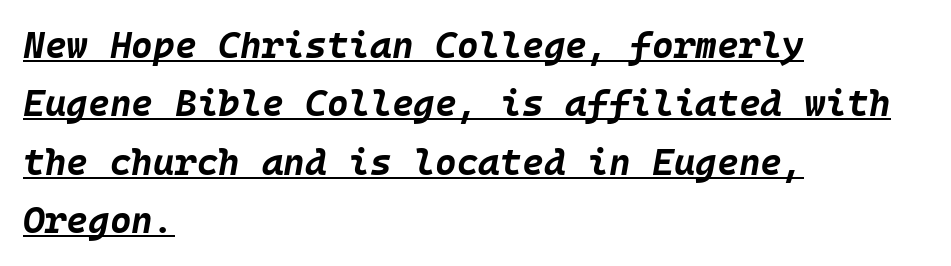
This rendering features underlined lettering. How heavy is the stroke? Heavy — this is a bold. Posture: slanted. Line starts are locked; line ends wander.
